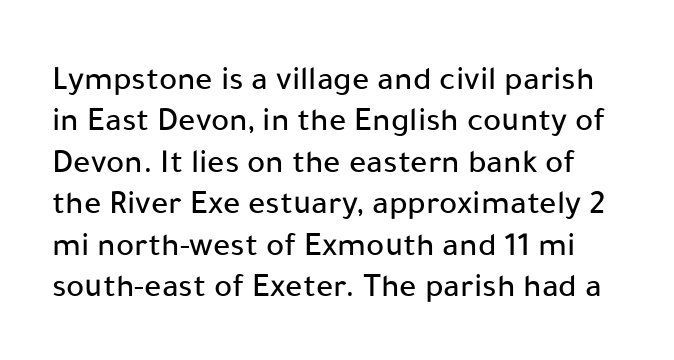
The gap between lines stays unmarked. Unlike a traditional serif, this face leaves its strokes unadorned. Characters follow at the spacing the type designer built in. Varying glyph widths throughout — classic text-font behaviour.
